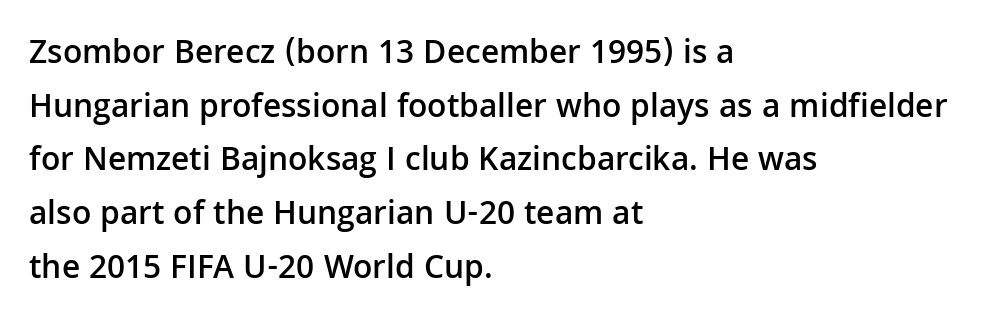
Q: Is the text bold? A: Semi-bold.
Q: Is the text italic (slanted)? A: No, it is upright.
Q: Is the typeface a serif or a sans-serif typeface? A: Sans-serif.
Q: Is the text underlined? A: No.
Q: How is the paragraph aligned? A: Left-aligned.
Q: Is the spacing between letters normal or unusually wide? A: Normal.
Q: Is the spacing between lines tight, normal or loose? A: Normal.
Q: Width (condensed, normal, or wide)? A: Normal.
Q: Stroke contrast? A: Low.
Q: x-height? A: Medium.
Q: Monospaced? A: No.
